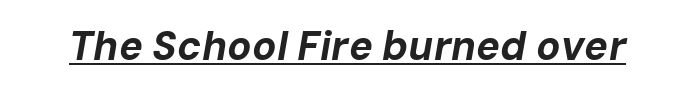
Italic: yes, the glyphs are oblique. Letter spacing: default. Has an underline been added? It has. The sample has been set heavy, in full bold. Each letter keeps its own natural width here, so spacing adapts to shape.
